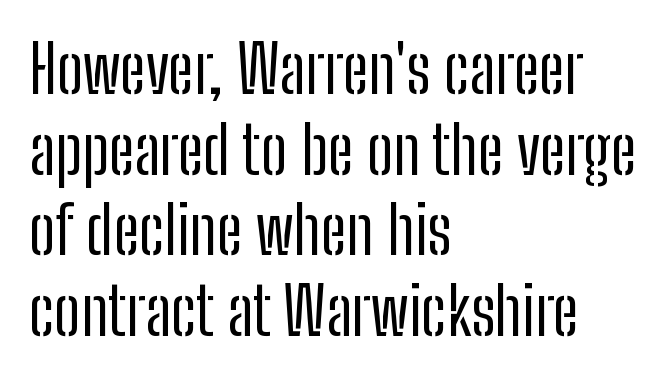
Q: Is the text bold? A: No.
Q: Is the text italic (slanted)? A: No, it is upright.
Q: Is the typeface a serif or a sans-serif typeface? A: Sans-serif.
Q: Is the text underlined? A: No.
Q: How is the paragraph aligned? A: Left-aligned.
Q: Is the spacing between letters normal or unusually wide? A: Normal.
Q: Width (condensed, normal, or wide)? A: Condensed.
Q: Stroke contrast? A: Low.
Q: x-height? A: Medium.
Q: Monospaced? A: No.
